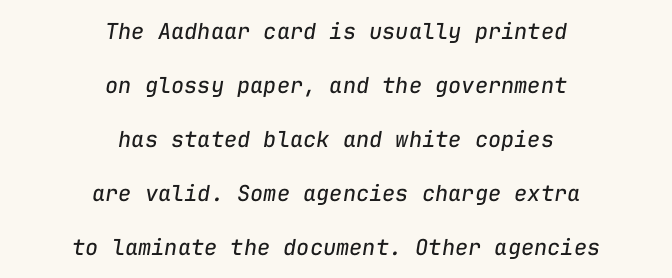
This sample trades compactness for vertical openness between lines. Counters stay open thanks to moderate or lighter strokes. The string is rendered with underlining switched off. Observe the lean: these are italic letterforms. Which margin do the lines hug? Neither — every line sits in the middle.
